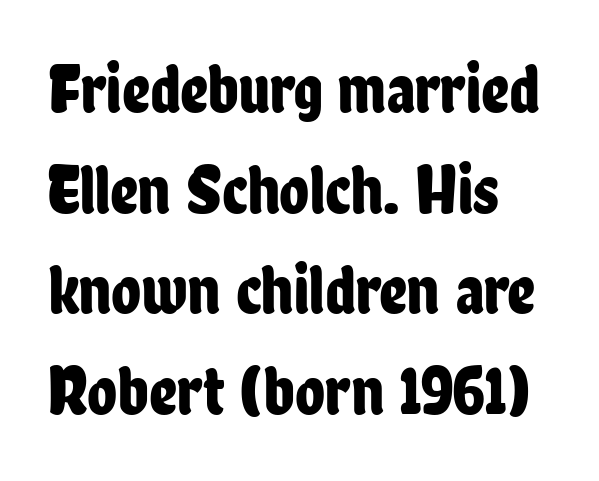
Q: Is the text italic (slanted)? A: No, it is upright.
Q: Is the typeface a serif or a sans-serif typeface? A: Sans-serif.
Q: Is the text underlined? A: No.
Q: How is the paragraph aligned? A: Left-aligned.
Q: Is the spacing between letters normal or unusually wide? A: Normal.
Q: Is the spacing between lines tight, normal or loose? A: Normal.
Q: Width (condensed, normal, or wide)? A: Condensed.
Q: Stroke contrast? A: Low.
Q: x-height? A: Medium.
Q: Monospaced? A: No.
